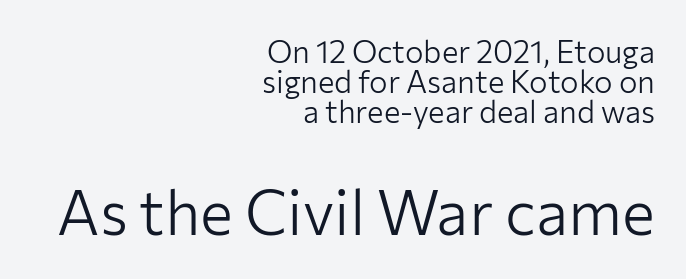
Q: Is the text bold? A: No.
Q: Is the text italic (slanted)? A: No, it is upright.
Q: Is the typeface a serif or a sans-serif typeface? A: Sans-serif.
Q: Is the text underlined? A: No.
Q: How is the paragraph aligned? A: Right-aligned.
Q: Is the spacing between letters normal or unusually wide? A: Normal.
Q: Is the spacing between lines tight, normal or loose? A: Tight.
Q: Which block of text is set in a larger size, the first (top) or the second (bottom)? A: The second (bottom) one.
Q: Width (condensed, normal, or wide)? A: Normal.
Q: Stroke contrast? A: Low.
Q: x-height? A: Medium.
Q: Monospaced? A: No.
